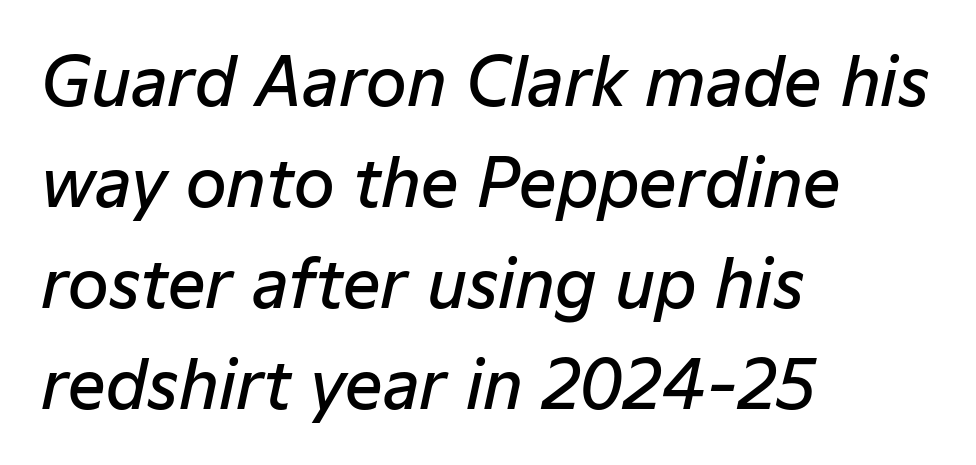
Q: Is the text bold? A: Semi-bold.
Q: Is the text italic (slanted)? A: Yes, it leans right by about 12 degrees.
Q: Is the text underlined? A: No.
Q: How is the paragraph aligned? A: Left-aligned.
Q: Is the spacing between letters normal or unusually wide? A: Normal.
Q: Is the spacing between lines tight, normal or loose? A: Normal.
Q: Width (condensed, normal, or wide)? A: Normal.
Q: Stroke contrast? A: Low.
Q: x-height? A: Medium.
Q: Monospaced? A: No.
